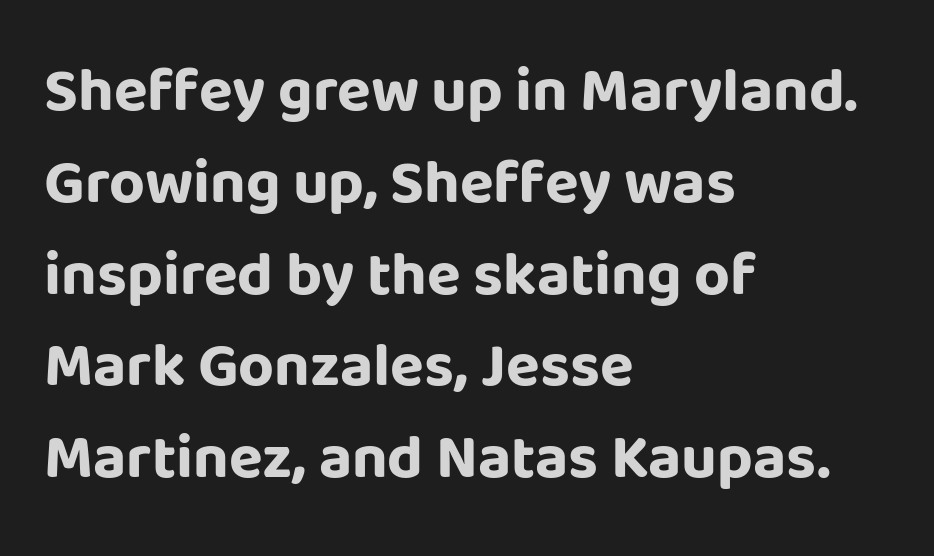
The image shows 62 px bold sans-serif type, upright; set left-aligned, normal line spacing (1.48x), normal letter spacing, not underlined; low stroke contrast and a large x-height.
